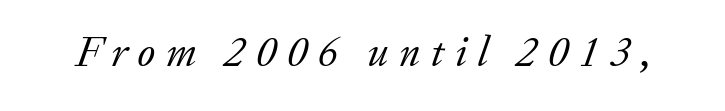
Q: Is the text bold? A: No.
Q: Is the text italic (slanted)? A: Yes, it leans right by about 20 degrees.
Q: Is the typeface a serif or a sans-serif typeface? A: Serif.
Q: Is the text underlined? A: No.
Q: Is the spacing between letters normal or unusually wide? A: Unusually wide.
Q: Width (condensed, normal, or wide)? A: Normal.
Q: Stroke contrast? A: Low.
Q: x-height? A: Medium.
Q: Monospaced? A: No.
